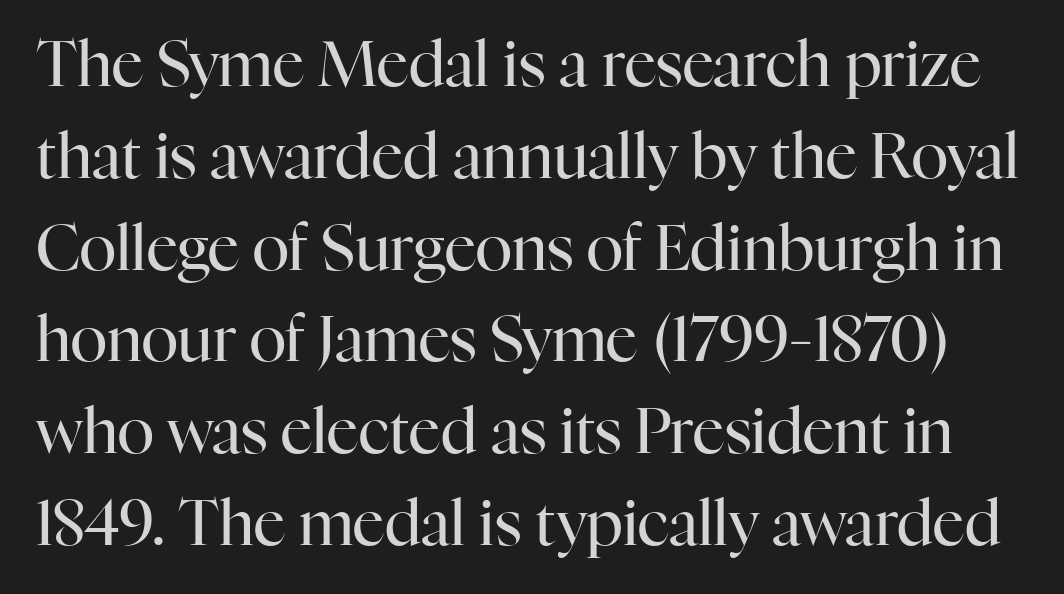
The image shows 62 px regular-weight serif type, upright; set normal line spacing (1.48x), normal letter spacing, not underlined; high stroke contrast and a medium x-height.
